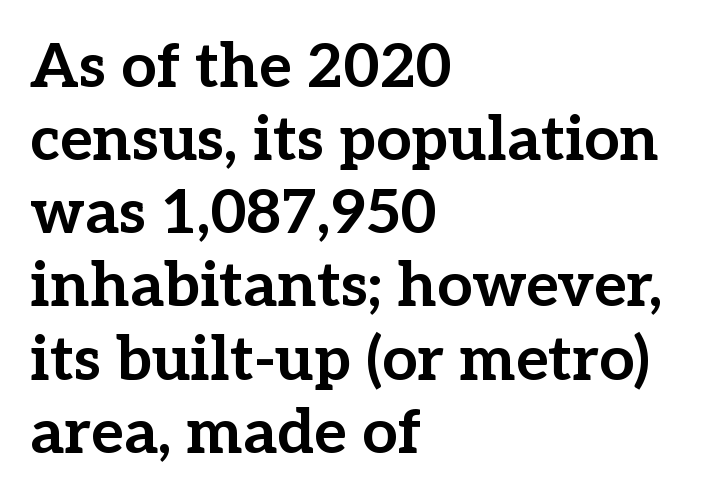
This is the regular roman posture of the typeface. This is heavy type, rendered in bold. Caption: multi-line text, flush left, ragged right. I'd call this a serif setting — the letters wear small feet.
